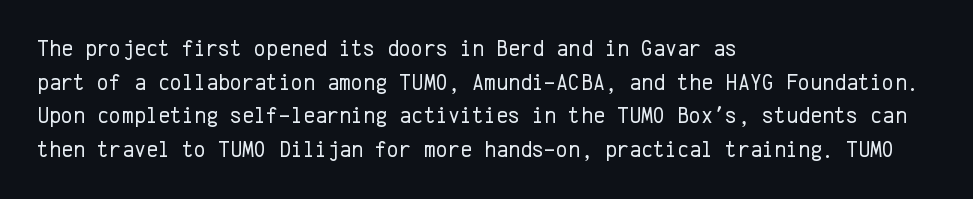
The image shows 23 px text type, upright; set left-aligned, normal line spacing (1.46x), normal letter spacing, not underlined.
